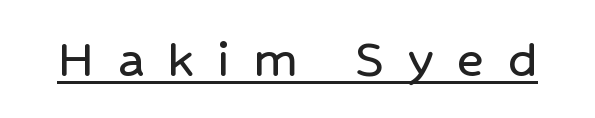
Spacing verdict: proportional, widths tailored to each character. Beneath each row of characters lies a ruled line. Display-style spreading of the glyphs; the letterfit is very open. The designer went with a sans here, leaving each stem footless. Every stem runs plumb, perpendicular to the baseline.
